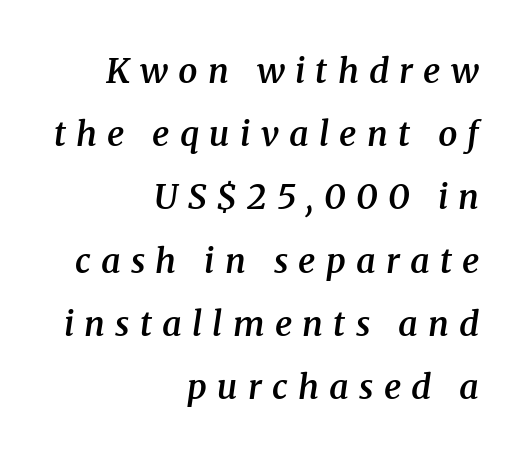
The image shows 34 px semibold serif type, italic (leaning right); set right-aligned, line spacing 1.86x, unusually wide letter spacing (+0.3 em), not underlined; medium stroke contrast and a medium x-height.
